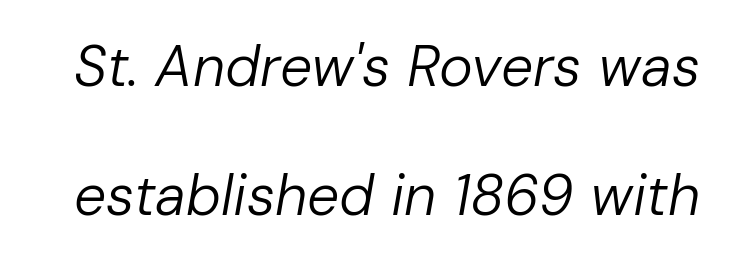
The image shows 57 px regular-weight type, italic (leaning right); set loose line spacing (2.26x), normal letter spacing, not underlined; low stroke contrast and a medium x-height.
